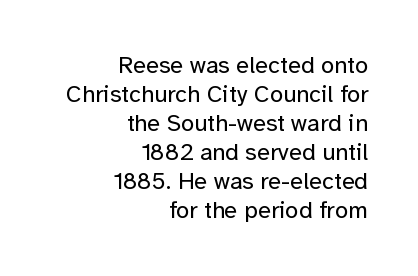
{"italic": "no", "bold": "no", "underline": "no", "align": "right", "line_spacing_ratio": 1.21, "letter_spacing": "normal", "letter_spacing_em": 0.0, "glyph_px": 24}
